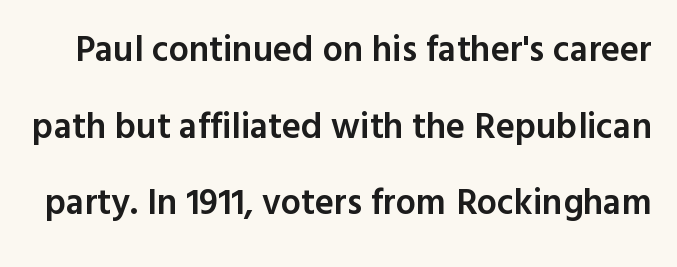
The image shows 36 px semibold sans-serif type, upright; set loose line spacing (2.13x), normal letter spacing, not underlined; a medium x-height.
